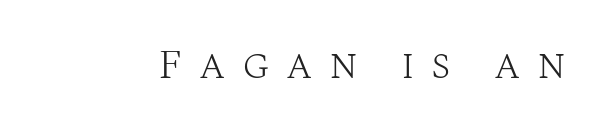
The passage shown is not underscored anywhere. Is there any slant? The stems are plumb. Is this a sans? No — the strokes have serifs. The letters advance in unequal steps, a hallmark of proportional type.
